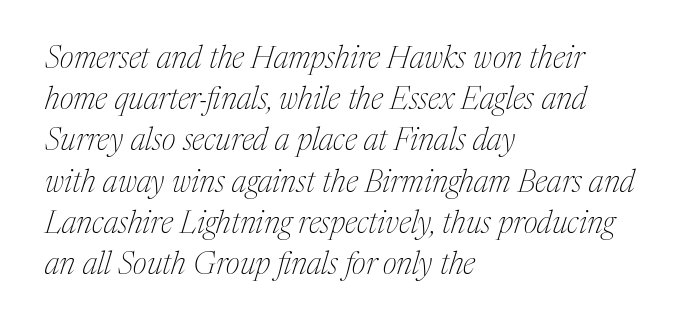
The letters carry serifs — small finishing strokes at the ends of their stems. These lines are rendered in a variable-pitch font. A typesetter would mark this as italic. The glyphs are unaccompanied by any horizontal stroke below them. Stems here are at most as thick as an everyday book face.
